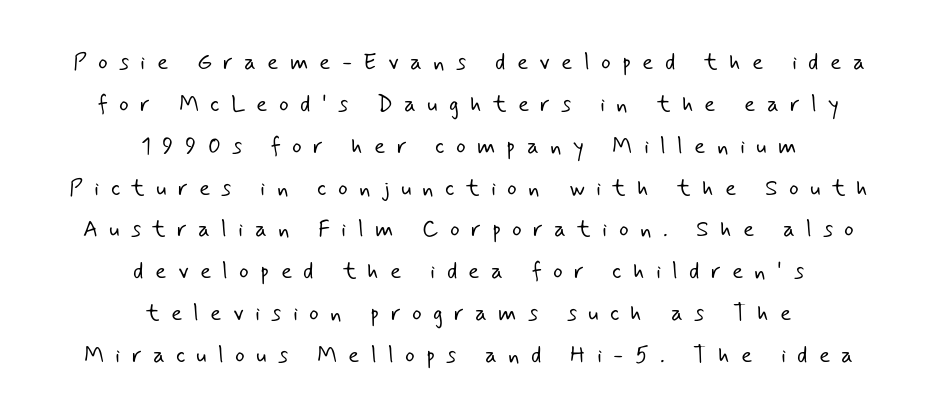
Q: Is the text bold? A: No.
Q: Is the text underlined? A: No.
Q: How is the paragraph aligned? A: Centered.
Q: Is the spacing between letters normal or unusually wide? A: Unusually wide.
